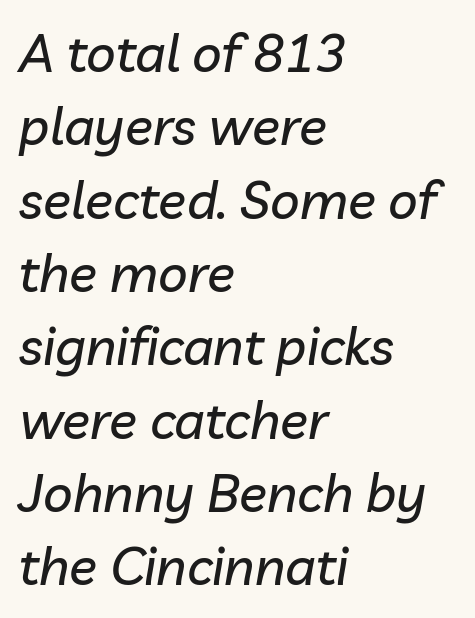
{"italic": "yes", "lean": "right", "slant_degrees": 10, "width": "normal", "stroke_contrast": "low", "x_height": "medium", "monospaced": "no", "underline": "no", "align": "left", "line_spacing": "normal", "line_spacing_ratio": 1.41, "letter_spacing": "normal", "letter_spacing_em": 0.0, "glyph_px": 52}
